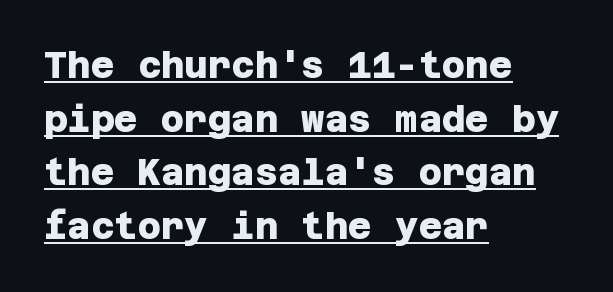
I'd call this a sans setting — the letters go barefoot. Compared with an ordinary text face, these strokes are far heavier — a full bold. The rendering uses a moderate line-height, typical for paragraphs. Somebody hit Ctrl+U on this one — the words are underlined. These lines keep a tight, regular rhythm from letter to letter. Notice how the passage keeps a crisp vertical edge on the left only.
